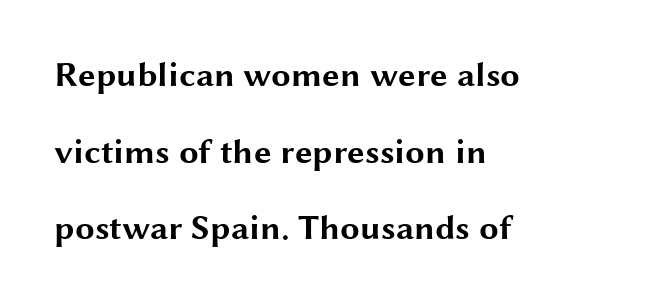
The image shows 35 px bold, wide sans-serif type, upright; set left-aligned, loose line spacing (2.19x), normal letter spacing, not underlined; medium stroke contrast and a medium x-height.
